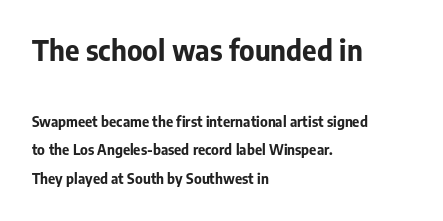
Spacing between characters is what you'd get straight out of the box. The letters stand straight up with perfectly vertical stems. The rendering shows plain stroke endings on the letterforms — a sans-serif design. Has an underline been added? It has not. Students, observe: this is what heavily led, spacious text looks like. Heavy-handed strokes throughout: this text is bold.
